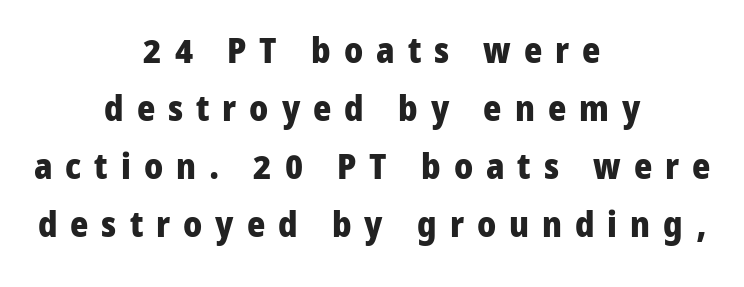
{"serif": "no", "italic": "no", "bold": "yes", "weight": "heavy", "width": "normal", "stroke_contrast": "low", "x_height": "medium", "monospaced": "no", "underline": "no", "align": "center", "line_spacing": "normal", "line_spacing_ratio": 1.66, "letter_spacing": "wide", "letter_spacing_em": 0.37, "glyph_px": 35}
